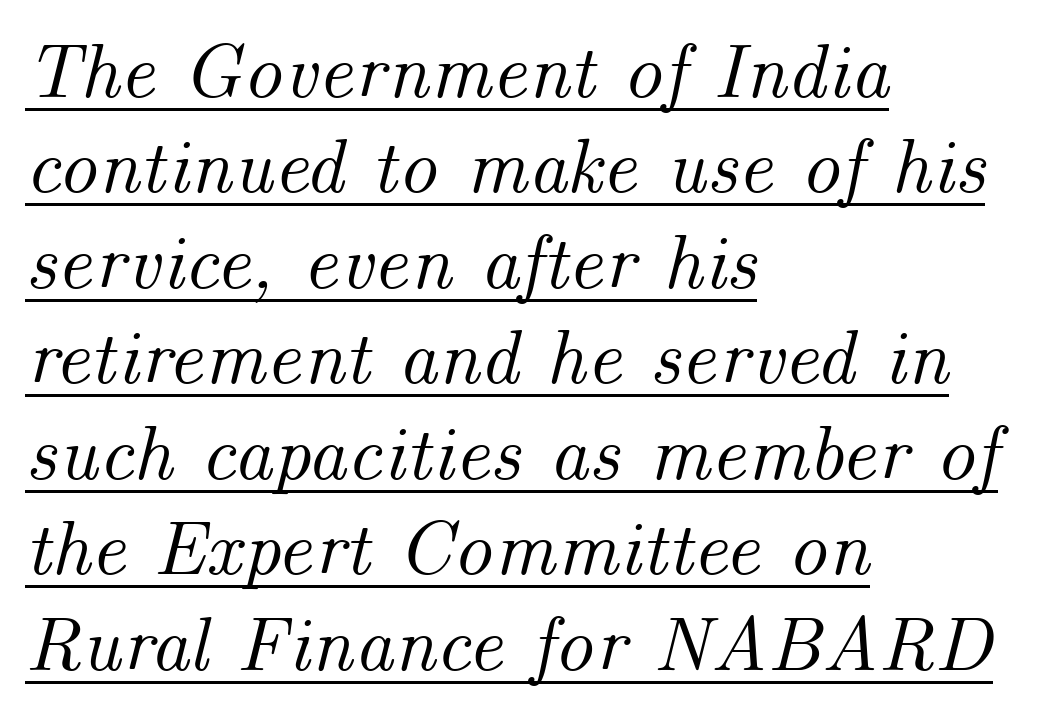
Q: Is the text italic (slanted)? A: Yes, it leans right by about 14 degrees.
Q: Is the text underlined? A: Yes.
Q: How is the paragraph aligned? A: Left-aligned.
Q: Is the spacing between letters normal or unusually wide? A: Normal.
Q: Width (condensed, normal, or wide)? A: Normal.
Q: Stroke contrast? A: Medium.
Q: x-height? A: Small.
Q: Monospaced? A: No.
